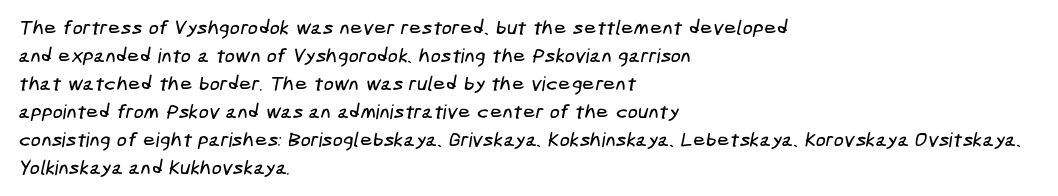
The image shows 20 px text type; set left-aligned, normal line spacing (1.4x), normal letter spacing, not underlined.
